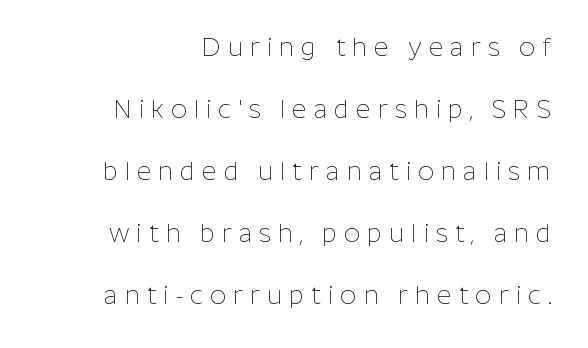
Q: Is the text bold? A: No.
Q: Is the text italic (slanted)? A: No, it is upright.
Q: Is the text underlined? A: No.
Q: Is the spacing between letters normal or unusually wide? A: Unusually wide.
Q: Is the spacing between lines tight, normal or loose? A: Loose.
